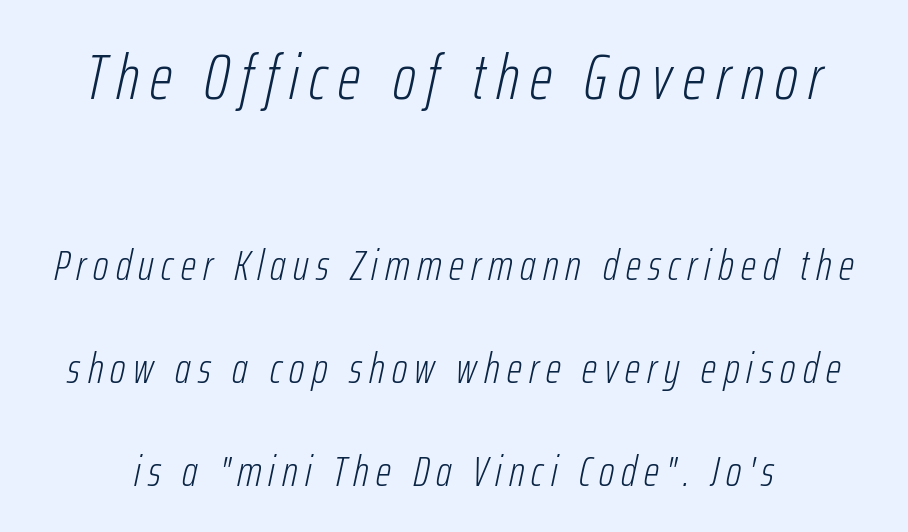
The image shows 64 px light, condensed type, italic (leaning right); set loose line spacing (2.4x), not underlined; the first (top) block is 1.49x larger; low stroke contrast and a medium x-height.
